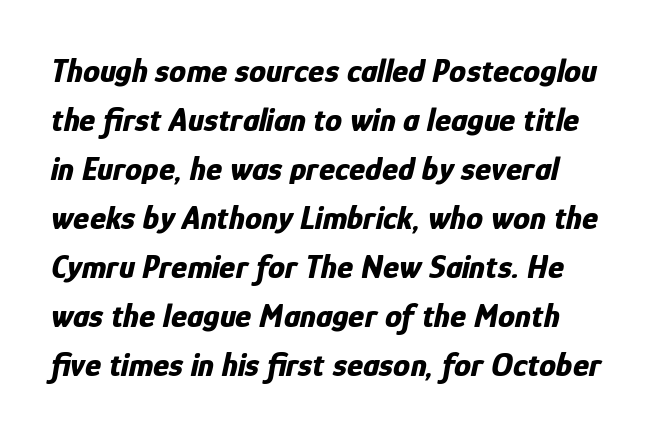
Q: Is the text bold? A: Yes.
Q: Is the text italic (slanted)? A: Yes, it leans right by about 12 degrees.
Q: Is the text underlined? A: No.
Q: Is the spacing between letters normal or unusually wide? A: Normal.
Q: Is the spacing between lines tight, normal or loose? A: Normal.
Q: Width (condensed, normal, or wide)? A: Condensed.
Q: Stroke contrast? A: Low.
Q: x-height? A: Medium.
Q: Monospaced? A: No.
